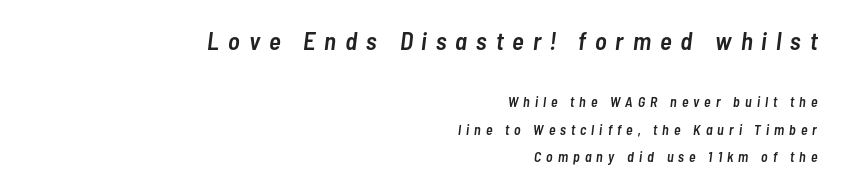
{"italic": "yes", "lean": "right", "slant_degrees": 7, "bold": "semi", "underline": "no", "align": "right", "line_spacing": "loose", "line_spacing_ratio": 1.94, "letter_spacing": "wide", "letter_spacing_em": 0.36, "larger_block": "first", "size_ratio": 1.79, "glyph_px": 25}
